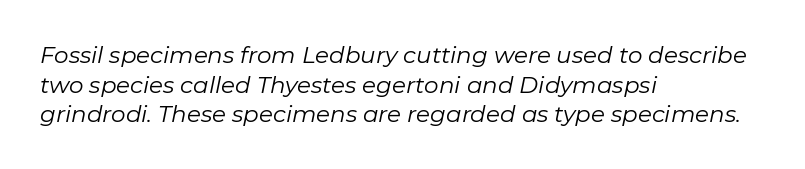
Q: Is the text bold? A: No.
Q: Is the text italic (slanted)? A: Yes, it leans right by about 11 degrees.
Q: Is the text underlined? A: No.
Q: How is the paragraph aligned? A: Left-aligned.
Q: Is the spacing between letters normal or unusually wide? A: Normal.
Q: Is the spacing between lines tight, normal or loose? A: Normal.
